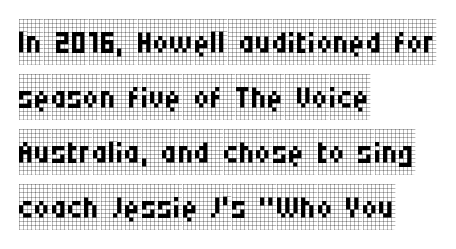
{"serif": "yes", "italic": "no", "bold": "no", "weight": "regular", "width": "condensed", "stroke_contrast": "low", "x_height": "large", "monospaced": "no", "underline": "no", "align": "left", "line_spacing_ratio": 1.22, "letter_spacing": "normal", "letter_spacing_em": 0.0, "glyph_px": 45}
